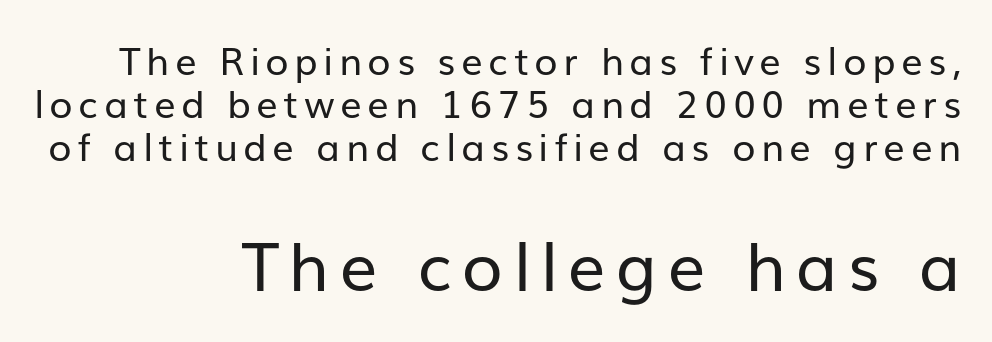
{"serif": "no", "italic": "no", "bold": "no", "weight": "regular", "width": "normal", "stroke_contrast": "low", "x_height": "medium", "monospaced": "no", "underline": "no", "align": "right", "line_spacing": "tight", "line_spacing_ratio": 1.13, "larger_block": "second", "size_ratio": 1.76, "glyph_px": 67}
